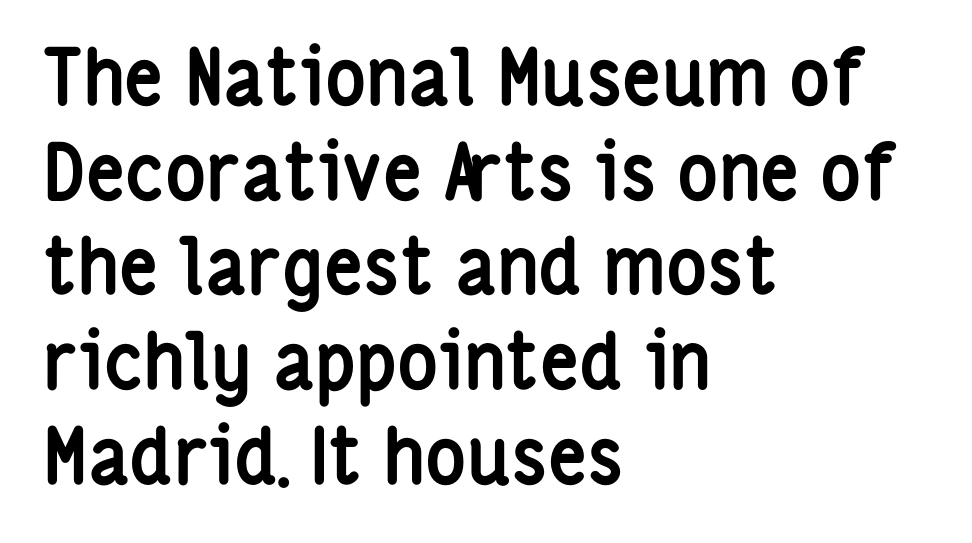
{"serif": "no", "italic": "no", "bold": "yes", "weight": "semibold", "width": "condensed", "stroke_contrast": "low", "x_height": "medium", "monospaced": "no", "underline": "no", "align": "left", "line_spacing_ratio": 1.23, "letter_spacing": "normal", "letter_spacing_em": 0.0, "glyph_px": 77}
